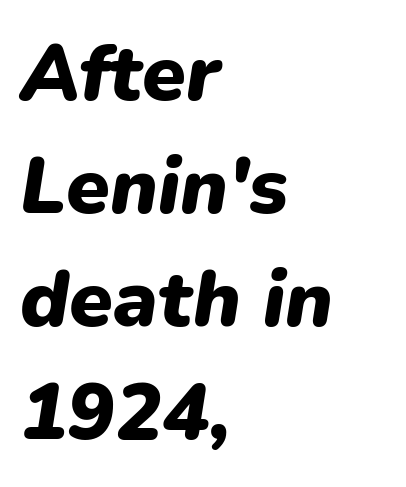
Q: Is the text bold? A: Yes.
Q: Is the text italic (slanted)? A: Yes, it leans right by about 9 degrees.
Q: Is the text underlined? A: No.
Q: How is the paragraph aligned? A: Left-aligned.
Q: Is the spacing between letters normal or unusually wide? A: Normal.
Q: Is the spacing between lines tight, normal or loose? A: Normal.
Q: Width (condensed, normal, or wide)? A: Normal.
Q: Stroke contrast? A: Low.
Q: x-height? A: Medium.
Q: Monospaced? A: No.
